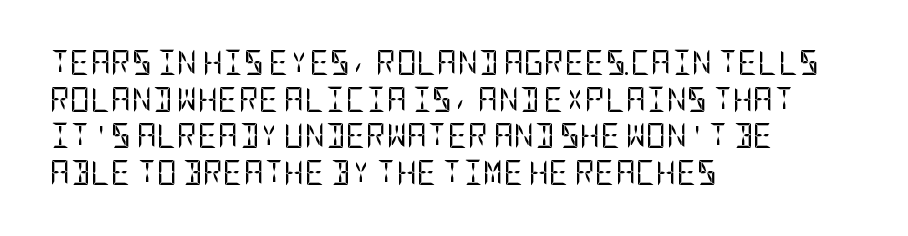
Q: Is the text bold? A: No.
Q: Is the text italic (slanted)? A: No, it is upright.
Q: Is the text underlined? A: No.
Q: How is the paragraph aligned? A: Left-aligned.
Q: Is the spacing between letters normal or unusually wide? A: Normal.
Q: Is the spacing between lines tight, normal or loose? A: Normal.
